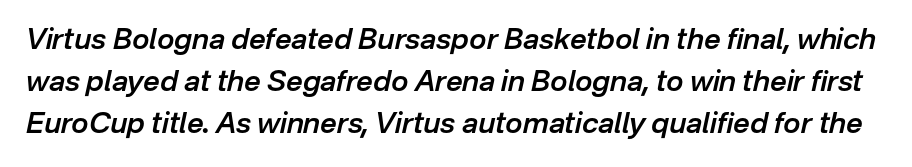
Think of a printed novel: that variable character pitch is what you see here. Notice how the stems are inclined rather than vertical — that's the hallmark of italics. A typesetter would call this zero additional tracking. What's the leading like? Ordinary, nothing unusual. A bare baseline throughout the passage.
